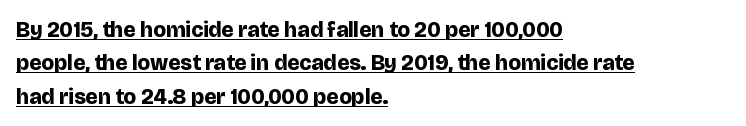
{"italic": "no", "bold": "yes", "underline": "yes", "align": "left", "line_spacing": "normal", "line_spacing_ratio": 1.52, "letter_spacing": "normal", "letter_spacing_em": 0.0, "glyph_px": 22}
